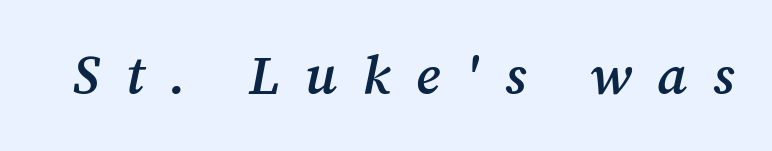
The image shows 54 px semibold serif type, italic (leaning right); set unusually wide letter spacing (+0.47 em), not underlined; medium stroke contrast and a medium x-height.
